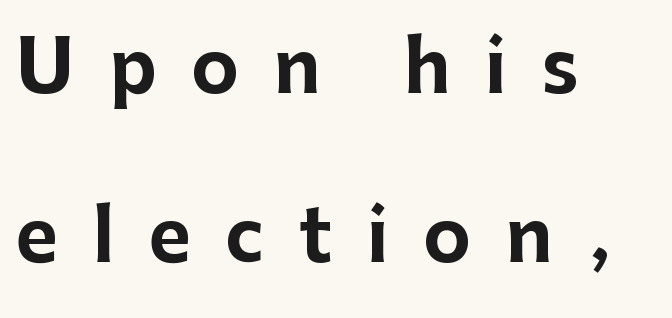
The image shows 72 px bold sans-serif type, upright; set left-aligned, loose line spacing (2.35x), unusually wide letter spacing (+0.48 em), not underlined; low stroke contrast and a medium x-height.
